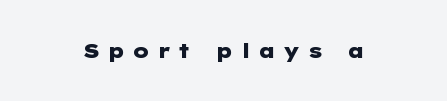
{"italic": "no", "bold": "yes", "underline": "no", "letter_spacing": "wide", "letter_spacing_em": 0.38, "glyph_px": 20}
